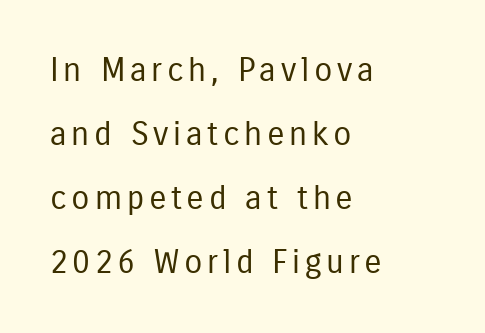
{"serif": "no", "italic": "no", "bold": "no", "weight": "regular", "width": "condensed", "stroke_contrast": "low", "x_height": "medium", "monospaced": "no", "underline": "no", "align": "left", "line_spacing": "loose", "line_spacing_ratio": 1.94, "glyph_px": 33}
